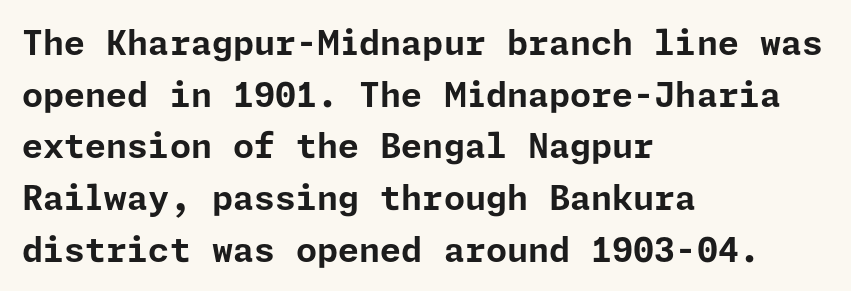
The image shows 34 px bold sans-serif type, upright; set left-aligned, normal line spacing (1.52x), normal letter spacing, not underlined; low stroke contrast and a medium x-height.
